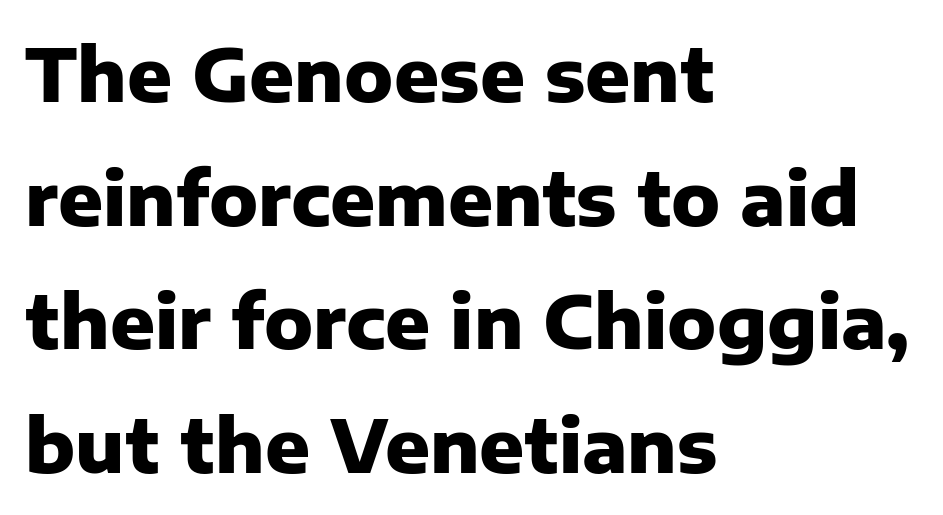
The image shows 74 px heavy sans-serif type, upright; set left-aligned, normal line spacing (1.67x), normal letter spacing, not underlined; low stroke contrast and a medium x-height.
